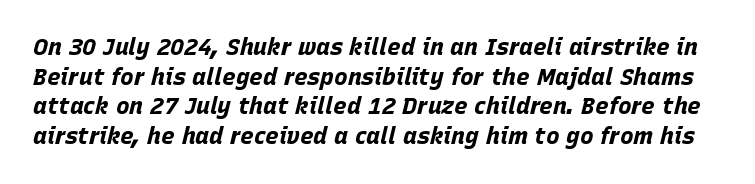
Q: Is the text bold? A: Yes.
Q: Is the text italic (slanted)? A: Yes, it leans right by about 15 degrees.
Q: Is the text underlined? A: No.
Q: Is the spacing between letters normal or unusually wide? A: Normal.
Q: Is the spacing between lines tight, normal or loose? A: Normal.
